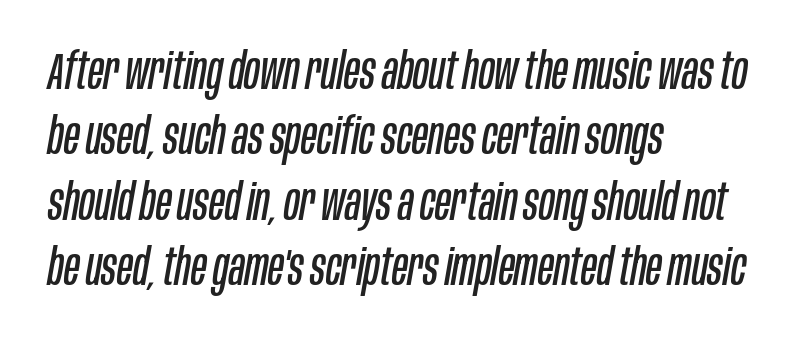
Is there much room between lines? A standard amount, neither cramped nor airy. Each letter keeps its own natural width here, so spacing adapts to shape. Heaviness? Minimal to ordinary, like unemphasized prose. Rule under the text: the space is simply empty. This sample uses an oblique cut, with every glyph tilted off the vertical.
